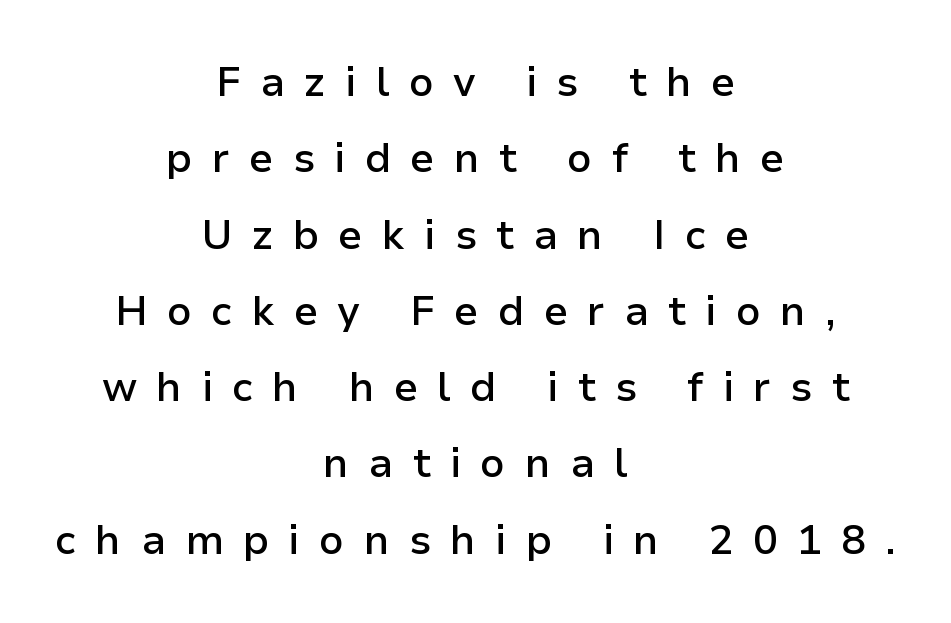
Q: Is the text bold? A: Semi-bold.
Q: Is the text italic (slanted)? A: No, it is upright.
Q: Is the typeface a serif or a sans-serif typeface? A: Sans-serif.
Q: Is the text underlined? A: No.
Q: How is the paragraph aligned? A: Centered.
Q: Is the spacing between letters normal or unusually wide? A: Unusually wide.
Q: Width (condensed, normal, or wide)? A: Normal.
Q: Stroke contrast? A: Low.
Q: x-height? A: Medium.
Q: Monospaced? A: No.
